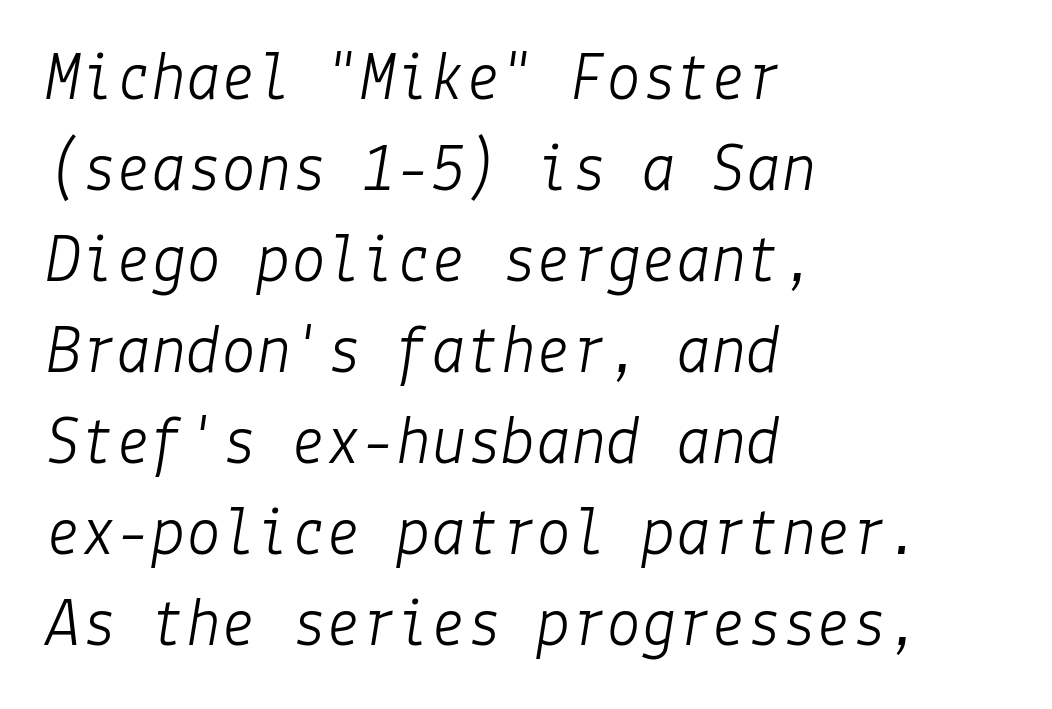
{"italic": "yes", "lean": "right", "slant_degrees": 9, "bold": "no", "weight": "light", "width": "normal", "stroke_contrast": "low", "x_height": "medium", "underline": "no", "align": "left", "line_spacing": "normal", "line_spacing_ratio": 1.3, "letter_spacing": "normal", "letter_spacing_em": 0.0, "glyph_px": 70}
